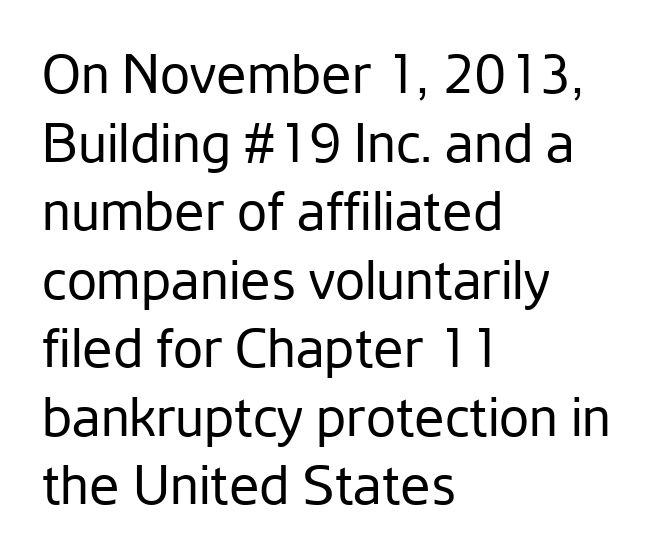
Q: Is the text bold? A: No.
Q: Is the text italic (slanted)? A: No, it is upright.
Q: Is the typeface a serif or a sans-serif typeface? A: Sans-serif.
Q: Is the text underlined? A: No.
Q: How is the paragraph aligned? A: Left-aligned.
Q: Is the spacing between letters normal or unusually wide? A: Normal.
Q: Is the spacing between lines tight, normal or loose? A: Normal.
Q: Width (condensed, normal, or wide)? A: Normal.
Q: Stroke contrast? A: Low.
Q: x-height? A: Medium.
Q: Monospaced? A: No.
